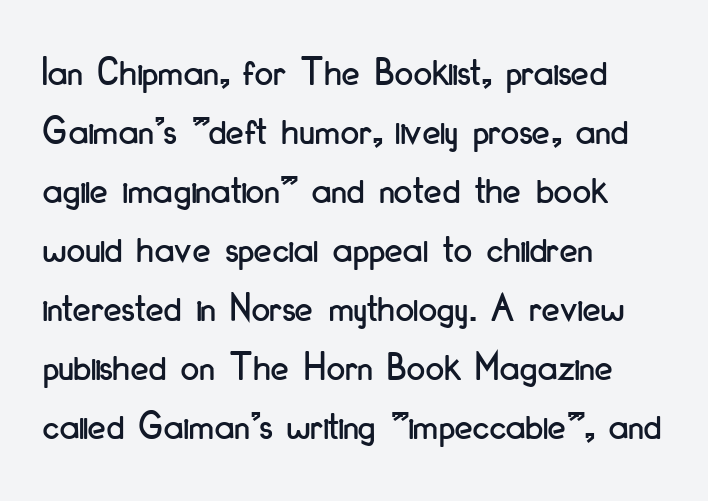
Q: Is the text italic (slanted)? A: No, it is upright.
Q: Is the typeface a serif or a sans-serif typeface? A: Sans-serif.
Q: Is the text underlined? A: No.
Q: How is the paragraph aligned? A: Left-aligned.
Q: Is the spacing between letters normal or unusually wide? A: Normal.
Q: Is the spacing between lines tight, normal or loose? A: Normal.
Q: Width (condensed, normal, or wide)? A: Condensed.
Q: Stroke contrast? A: Low.
Q: x-height? A: Small.
Q: Monospaced? A: No.
